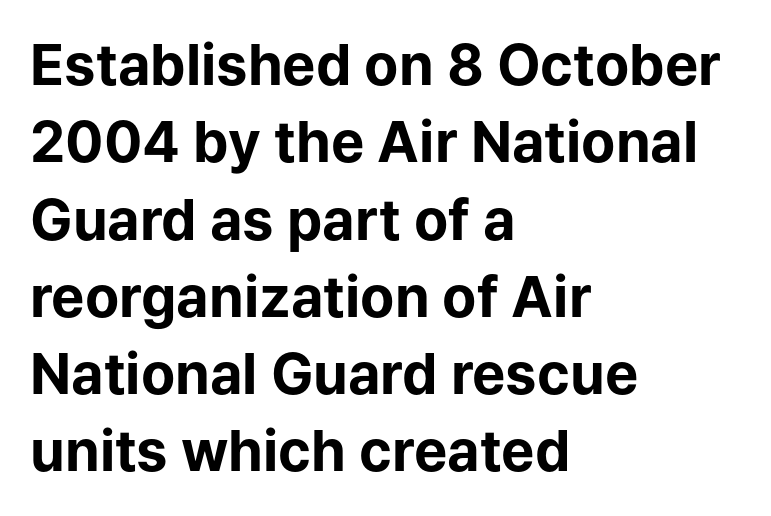
Q: Is the text bold? A: Yes.
Q: Is the text italic (slanted)? A: No, it is upright.
Q: Is the typeface a serif or a sans-serif typeface? A: Sans-serif.
Q: Is the text underlined? A: No.
Q: How is the paragraph aligned? A: Left-aligned.
Q: Is the spacing between letters normal or unusually wide? A: Normal.
Q: Is the spacing between lines tight, normal or loose? A: Normal.
Q: Width (condensed, normal, or wide)? A: Normal.
Q: Stroke contrast? A: Low.
Q: x-height? A: Medium.
Q: Monospaced? A: No.
